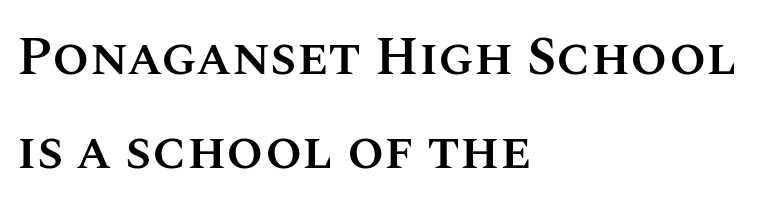
{"italic": "no", "bold": "semi", "weight": "semibold", "width": "normal", "stroke_contrast": "medium", "x_height": "large", "monospaced": "no", "underline": "no", "align": "left", "line_spacing_ratio": 1.78, "letter_spacing": "normal", "letter_spacing_em": 0.0, "glyph_px": 53}
